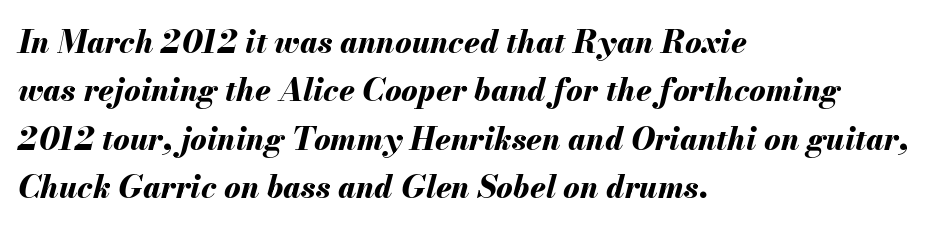
Q: Is the text bold? A: Yes.
Q: Is the text italic (slanted)? A: Yes, it leans right by about 13 degrees.
Q: Is the text underlined? A: No.
Q: How is the paragraph aligned? A: Left-aligned.
Q: Is the spacing between letters normal or unusually wide? A: Normal.
Q: Is the spacing between lines tight, normal or loose? A: Normal.
Q: Width (condensed, normal, or wide)? A: Normal.
Q: Stroke contrast? A: Medium.
Q: x-height? A: Small.
Q: Monospaced? A: No.
